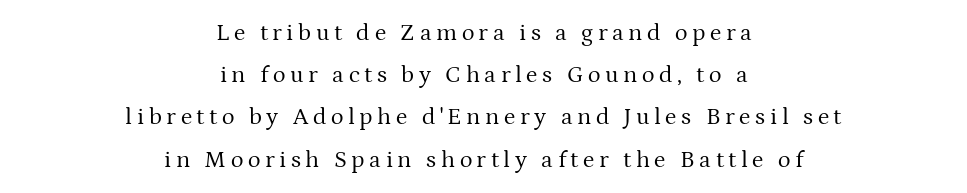
The image shows 24 px text type, upright; set centered, line spacing 1.76x, not underlined.
